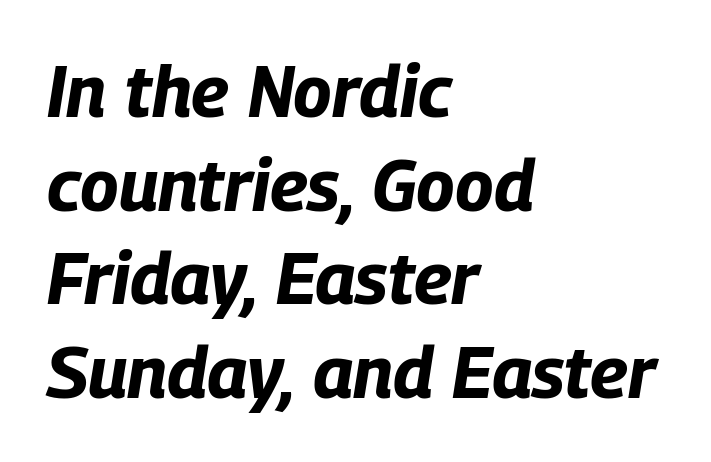
Chunky letters — that's bold for sure. The letters advance in unequal steps, a hallmark of proportional type. Honestly, the letter spacing is just normal — you wouldn't notice it. Each line starts at the same left margin while the right side varies. The passage shown stacks its lines at a standard gap.
